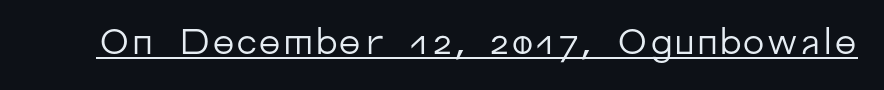
The image shows 36 px regular-weight sans-serif type, upright; set normal letter spacing, underlined; low stroke contrast and a medium x-height.
